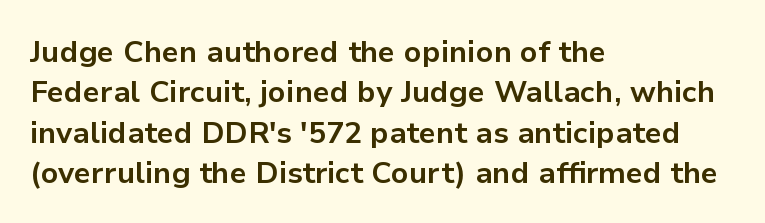
Compared with an ordinary text face, these strokes are far heavier — a full bold. The rendering uses a moderate line-height, typical for paragraphs. Does the type have serifs? No, each stem ends abruptly. Quick note: underline off. No extra tracking has been applied to these lines.
